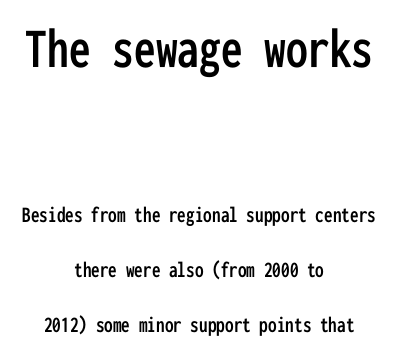
The tracking reads as untouched default to a designer's eye. This layout puts the oversized block above and the modest block below. Is this a fixed-width face? Yes — each glyph sits in an identical cell. The font family rendered here belongs to the sans-serif group. This rendering features lettering with no underline. Quick note: not italic, upright.
